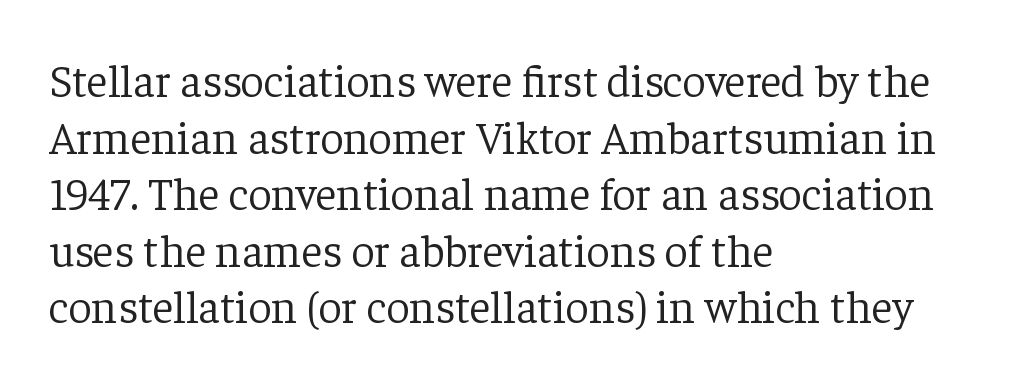
The image shows 46 px light serif type, upright; set left-aligned, line spacing 1.23x, normal letter spacing, not underlined; low stroke contrast and a medium x-height.
